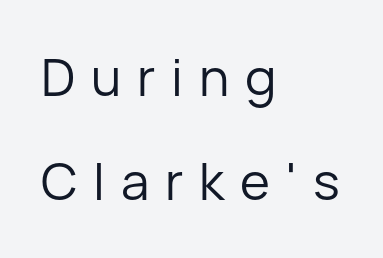
The image shows 51 px regular-weight sans-serif type, upright; set left-aligned, loose line spacing (2.04x), unusually wide letter spacing (+0.31 em), not underlined; low stroke contrast and a medium x-height.
